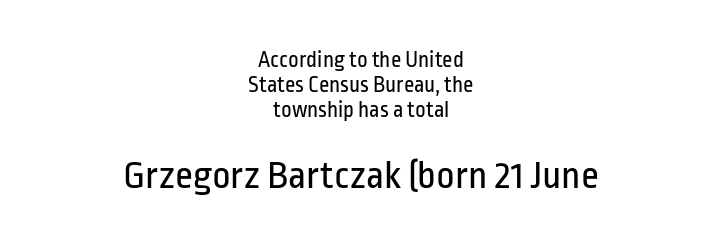
Q: Is the text bold? A: No.
Q: Is the text italic (slanted)? A: No, it is upright.
Q: Is the typeface a serif or a sans-serif typeface? A: Sans-serif.
Q: Is the text underlined? A: No.
Q: How is the paragraph aligned? A: Centered.
Q: Is the spacing between letters normal or unusually wide? A: Normal.
Q: Is the spacing between lines tight, normal or loose? A: Tight.
Q: Which block of text is set in a larger size, the first (top) or the second (bottom)? A: The second (bottom) one.
Q: Width (condensed, normal, or wide)? A: Condensed.
Q: Stroke contrast? A: Low.
Q: x-height? A: Medium.
Q: Monospaced? A: No.
